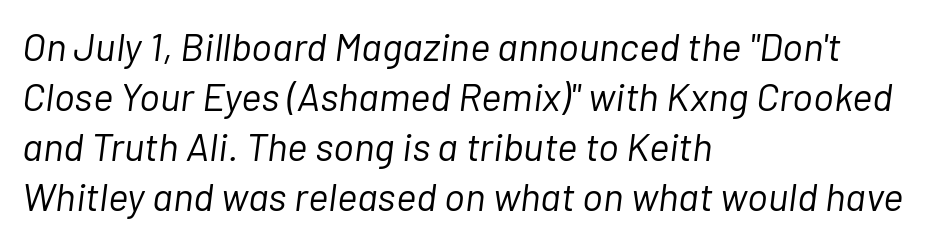
{"italic": "yes", "lean": "right", "slant_degrees": 7, "bold": "no", "weight": "light", "width": "normal", "stroke_contrast": "low", "x_height": "medium", "monospaced": "no", "underline": "no", "align": "left", "line_spacing": "normal", "line_spacing_ratio": 1.28, "letter_spacing": "normal", "letter_spacing_em": 0.0, "glyph_px": 39}
